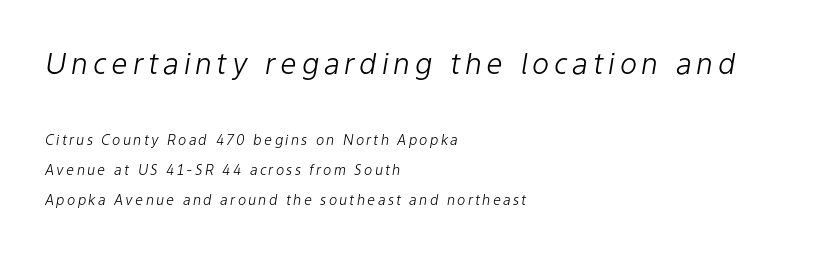
The image shows 29 px light type, italic (leaning right); set left-aligned, loose line spacing (2.16x), not underlined; the first (top) block is 2.07x larger; low stroke contrast and a medium x-height.
